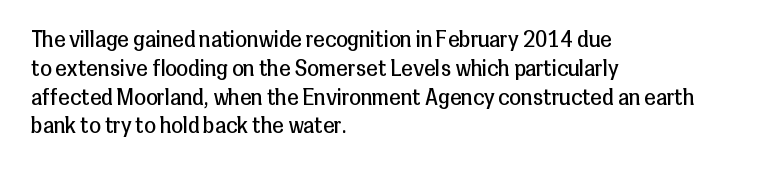
Each new line begins a customary step beneath the previous one. Stems here are at most as thick as an everyday book face. Words appear dense and cohesive because spacing is normal. Descenders hang freely into open space. The axis of the letterforms is exactly vertical.
